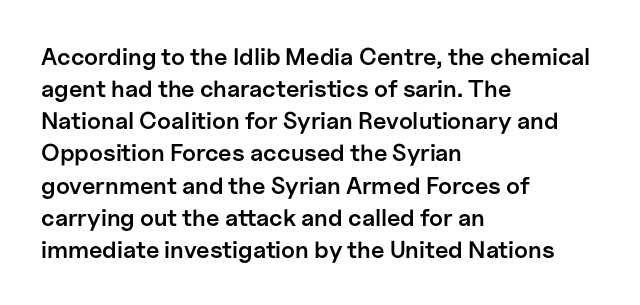
The image shows 24 px text type, upright; set left-aligned, normal line spacing (1.34x), normal letter spacing, not underlined.
